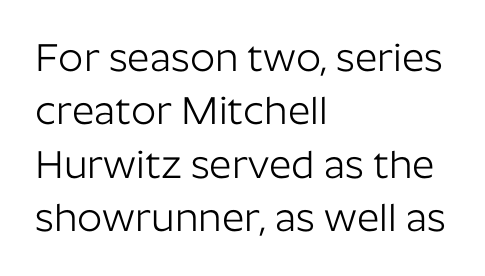
{"serif": "no", "italic": "no", "bold": "no", "weight": "light", "width": "normal", "stroke_contrast": "low", "x_height": "medium", "monospaced": "no", "underline": "no", "align": "left", "line_spacing": "normal", "line_spacing_ratio": 1.37, "letter_spacing": "normal", "letter_spacing_em": 0.0, "glyph_px": 39}
